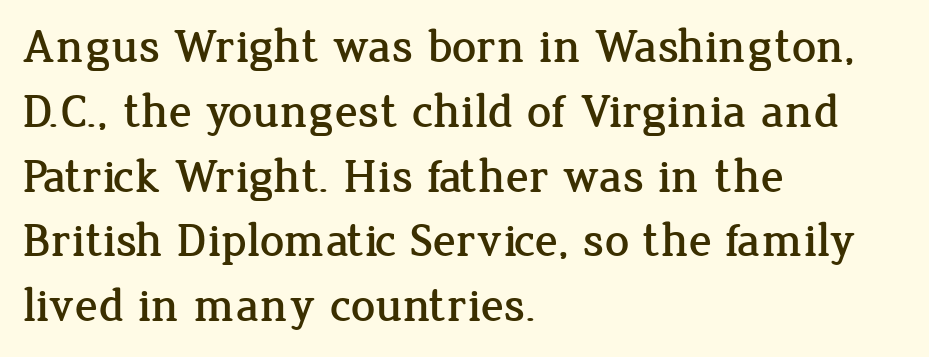
The image shows 48 px serif type, upright; set left-aligned, normal line spacing (1.35x), normal letter spacing, not underlined; low stroke contrast and a medium x-height.
